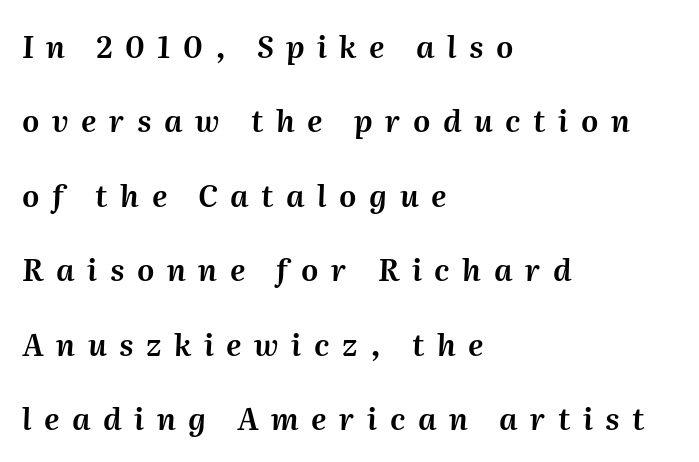
{"italic": "yes", "lean": "right", "slant_degrees": 2, "width": "normal", "stroke_contrast": "medium", "x_height": "medium", "monospaced": "no", "underline": "no", "align": "left", "line_spacing": "loose", "line_spacing_ratio": 2.48, "letter_spacing": "wide", "letter_spacing_em": 0.42, "glyph_px": 30}
